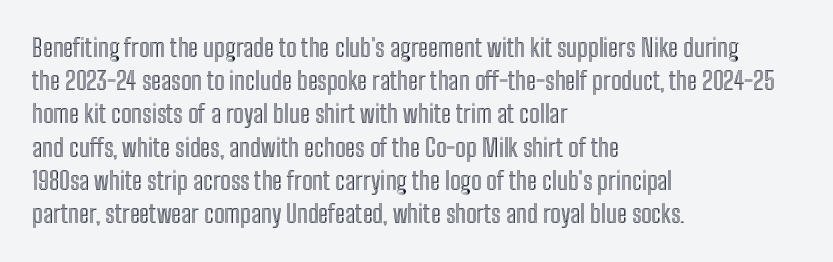
Students, observe: this is what conventionally led text looks like. Look at the tracking — it's just the regular setting, nothing added. The paragraph has a hard left edge and a soft right edge. Check under the words: just untouched page. The lettering holds an erect, upright posture throughout.
